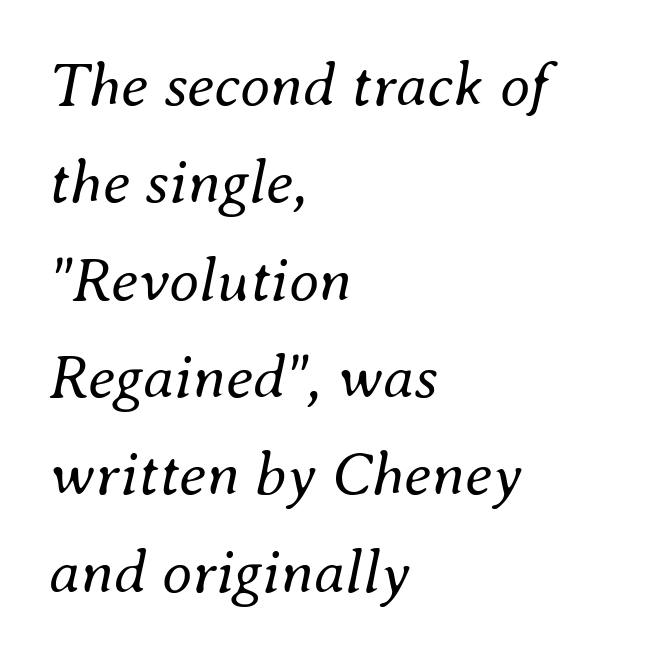
Q: Is the text bold? A: No.
Q: Is the text italic (slanted)? A: Yes, it leans right by about 8 degrees.
Q: Is the text underlined? A: No.
Q: How is the paragraph aligned? A: Left-aligned.
Q: Is the spacing between letters normal or unusually wide? A: Normal.
Q: Is the spacing between lines tight, normal or loose? A: Normal.
Q: Width (condensed, normal, or wide)? A: Normal.
Q: Stroke contrast? A: Medium.
Q: x-height? A: Small.
Q: Monospaced? A: No.
